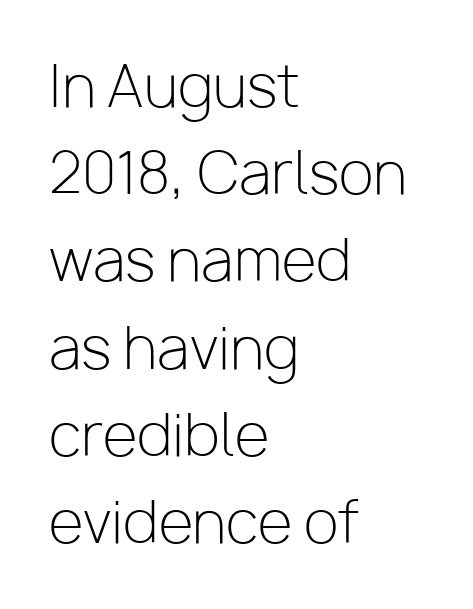
Q: Is the text bold? A: No.
Q: Is the text italic (slanted)? A: No, it is upright.
Q: Is the typeface a serif or a sans-serif typeface? A: Sans-serif.
Q: Is the text underlined? A: No.
Q: How is the paragraph aligned? A: Left-aligned.
Q: Is the spacing between letters normal or unusually wide? A: Normal.
Q: Is the spacing between lines tight, normal or loose? A: Normal.
Q: Width (condensed, normal, or wide)? A: Normal.
Q: Stroke contrast? A: Low.
Q: x-height? A: Medium.
Q: Monospaced? A: No.
